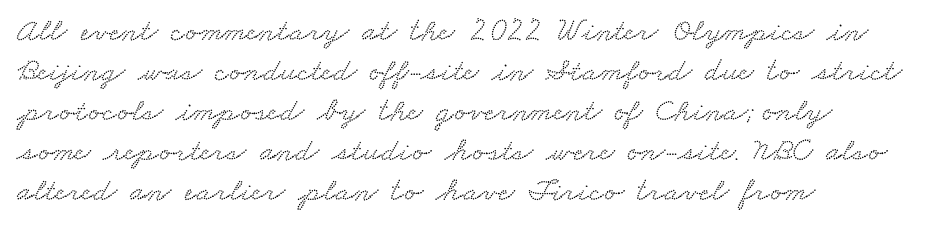
The passage is arranged the way most books set body copy — flush left. This rendering leaves character spacing at its baseline value. Has an underline been added? It has not. The face used here is proportionally spaced, like ordinary book or web type.
